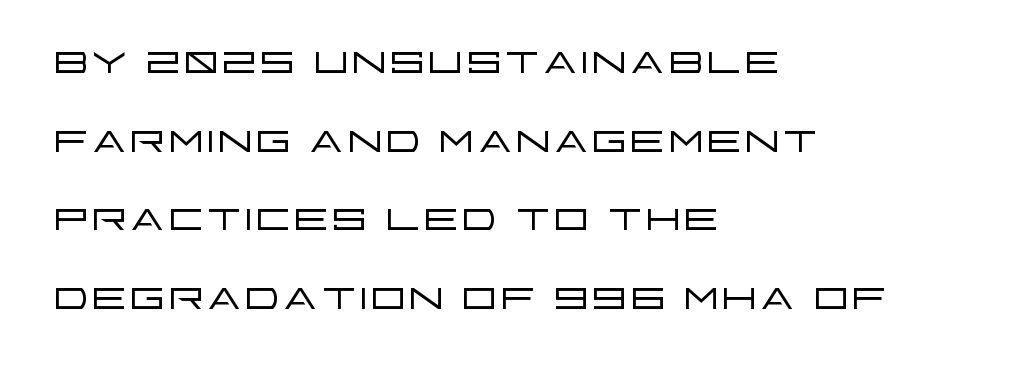
The image shows 57 px light, wide sans-serif type, upright; set left-aligned, normal line spacing (1.38x), normal letter spacing, not underlined; low stroke contrast and a large x-height.
